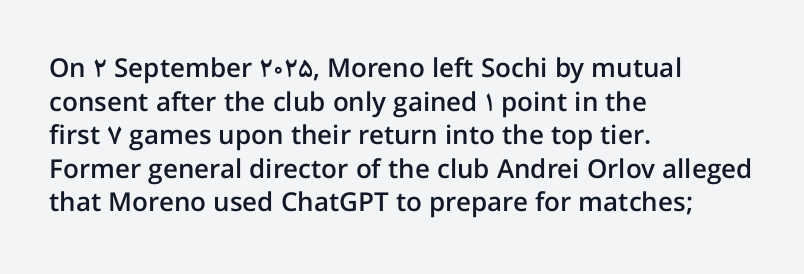
Q: Is the text bold? A: Semi-bold.
Q: Is the text italic (slanted)? A: No, it is upright.
Q: Is the text underlined? A: No.
Q: How is the paragraph aligned? A: Left-aligned.
Q: Is the spacing between letters normal or unusually wide? A: Normal.
Q: Is the spacing between lines tight, normal or loose? A: Normal.
